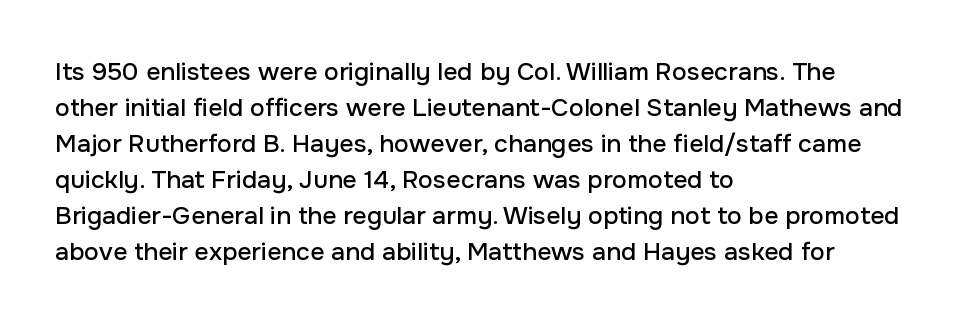
Vertically, the passage feels balanced, rows spaced as you'd expect. Every character sits straight up, as roman type does. A typesetter would call this zero additional tracking. Each line starts at the same left margin while the right side varies. Descenders are the only things crossing below the line.
